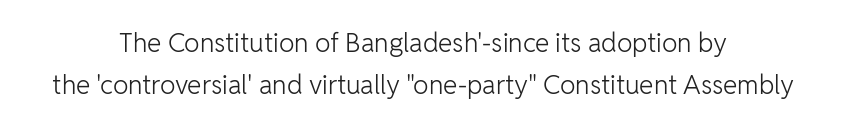
Q: Is the text bold? A: No.
Q: Is the text italic (slanted)? A: No, it is upright.
Q: Is the text underlined? A: No.
Q: How is the paragraph aligned? A: Centered.
Q: Is the spacing between letters normal or unusually wide? A: Normal.
Q: Is the spacing between lines tight, normal or loose? A: Normal.
